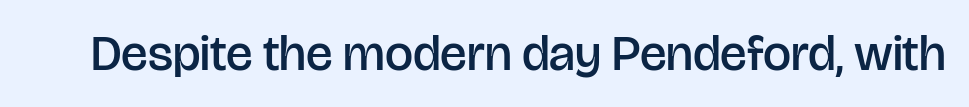
Q: Is the text bold? A: Semi-bold.
Q: Is the text italic (slanted)? A: No, it is upright.
Q: Is the typeface a serif or a sans-serif typeface? A: Sans-serif.
Q: Is the text underlined? A: No.
Q: Is the spacing between letters normal or unusually wide? A: Normal.
Q: Width (condensed, normal, or wide)? A: Normal.
Q: Stroke contrast? A: Low.
Q: x-height? A: Large.
Q: Monospaced? A: No.
